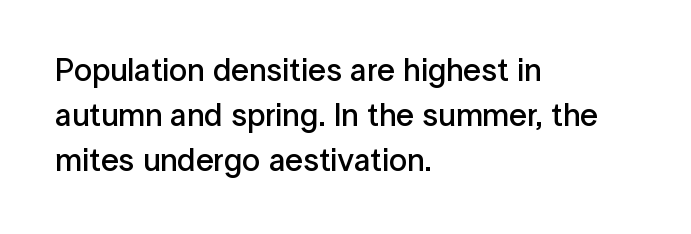
The image shows 32 px semibold sans-serif type, upright; set left-aligned, normal line spacing (1.41x), normal letter spacing, not underlined; low stroke contrast and a medium x-height.
